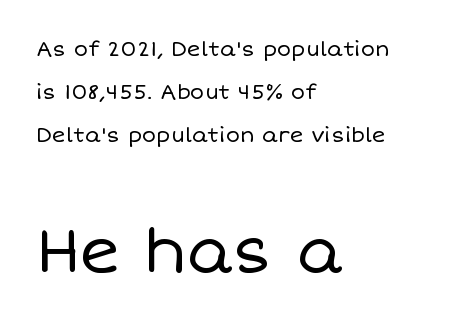
The passage is arranged the way most books set body copy — flush left. Regarding leading, the lines here are spaced well apart. Ascenders rise straight up at ninety degrees. Larger block? The one below; the one above is distinctly smaller. The gaps between neighbouring characters are ordinary and unremarkable.
